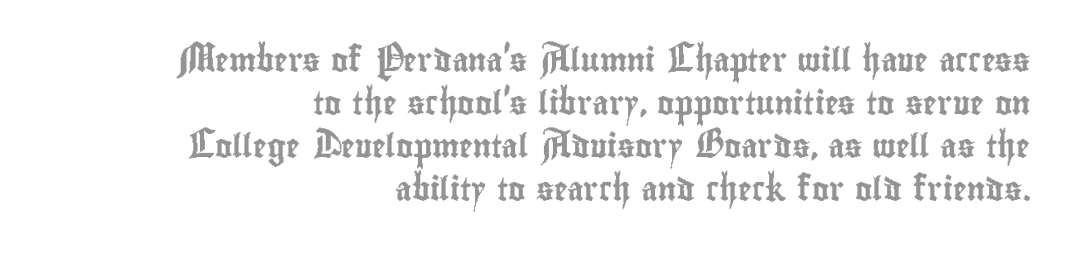
The image shows 23 px text type, upright; set right-aligned, line spacing 1.87x, normal letter spacing, not underlined.
